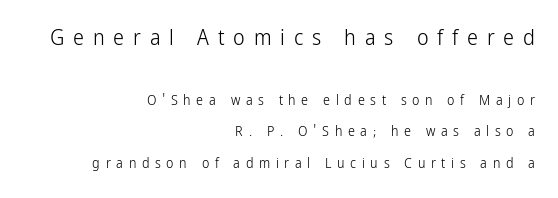
{"italic": "no", "bold": "no", "underline": "no", "align": "right", "line_spacing": "loose", "line_spacing_ratio": 2.27, "letter_spacing": "wide", "letter_spacing_em": 0.4, "larger_block": "first", "size_ratio": 1.57, "glyph_px": 22}
